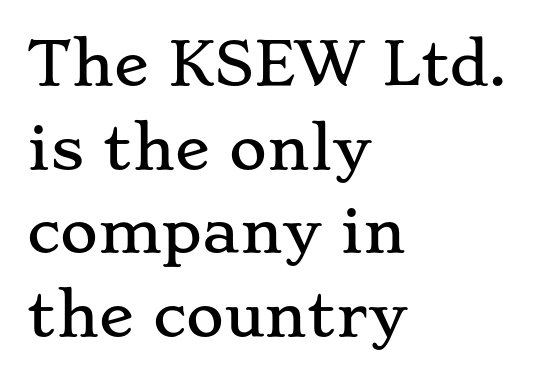
The image shows 58 px wide serif type, upright; set left-aligned, normal line spacing (1.44x), normal letter spacing, not underlined; low stroke contrast and a small x-height.
